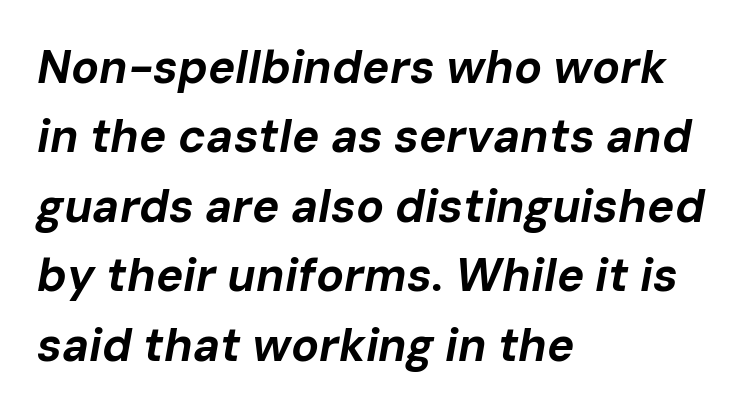
Q: Is the text bold? A: Yes.
Q: Is the text italic (slanted)? A: Yes, it leans right by about 10 degrees.
Q: Is the text underlined? A: No.
Q: How is the paragraph aligned? A: Left-aligned.
Q: Is the spacing between letters normal or unusually wide? A: Normal.
Q: Is the spacing between lines tight, normal or loose? A: Normal.
Q: Width (condensed, normal, or wide)? A: Normal.
Q: Stroke contrast? A: Low.
Q: x-height? A: Medium.
Q: Monospaced? A: No.
